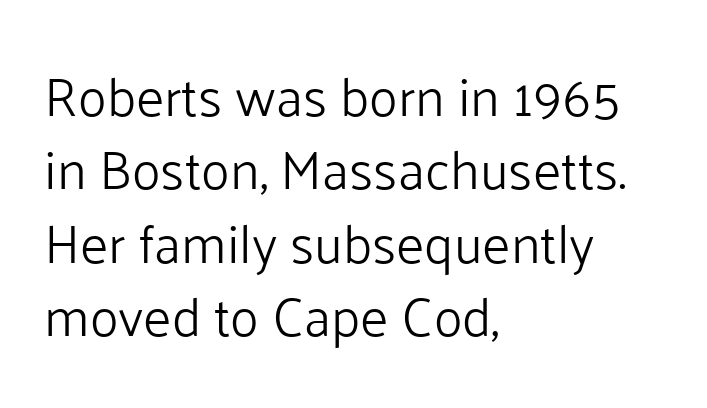
{"serif": "no", "italic": "no", "bold": "no", "weight": "light", "width": "normal", "stroke_contrast": "low", "x_height": "medium", "monospaced": "no", "underline": "no", "align": "left", "line_spacing": "normal", "line_spacing_ratio": 1.36, "letter_spacing": "normal", "letter_spacing_em": 0.0, "glyph_px": 54}
